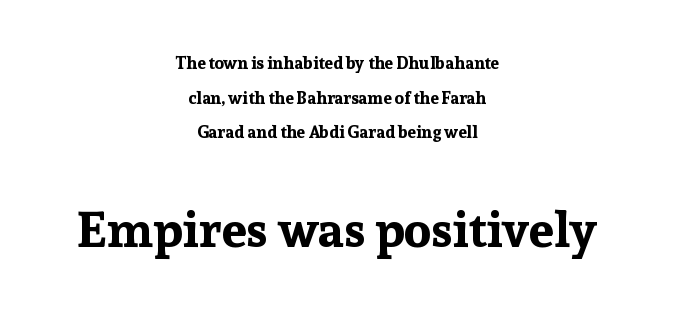
{"serif": "yes", "italic": "no", "bold": "yes", "weight": "bold", "width": "normal", "stroke_contrast": "low", "x_height": "medium", "monospaced": "no", "underline": "no", "align": "center", "line_spacing": "loose", "line_spacing_ratio": 2.03, "letter_spacing": "normal", "letter_spacing_em": 0.0, "larger_block": "second", "size_ratio": 2.94, "glyph_px": 50}
